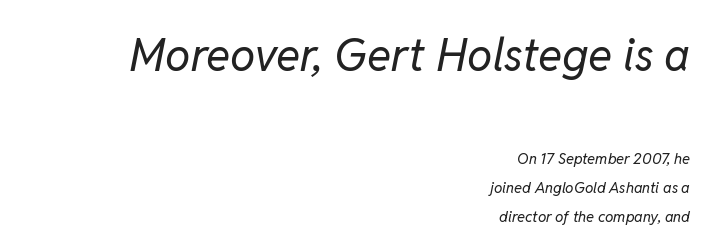
The image shows 45 px regular-weight type, italic (leaning right); set right-aligned, loose line spacing (1.93x), normal letter spacing, not underlined; the first (top) block is 3.0x larger; low stroke contrast and a medium x-height.
